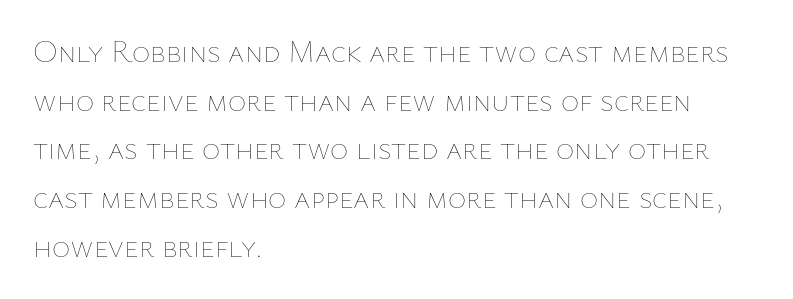
{"italic": "no", "bold": "no", "weight": "thin", "width": "normal", "stroke_contrast": "low", "x_height": "medium", "monospaced": "no", "underline": "no", "align": "left", "line_spacing": "normal", "line_spacing_ratio": 1.57, "letter_spacing": "normal", "letter_spacing_em": 0.0, "glyph_px": 31}
